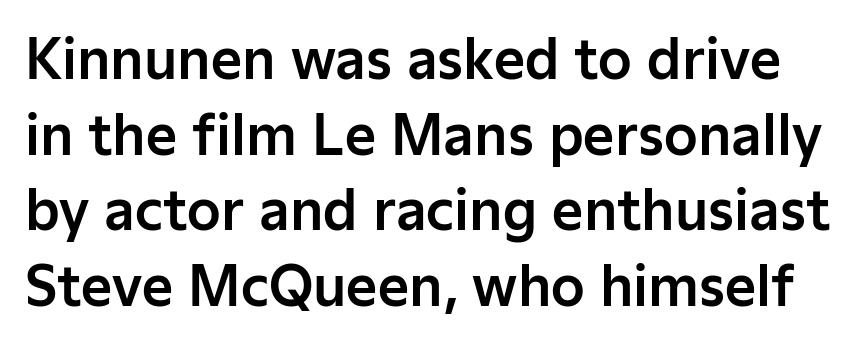
The type sits square on the baseline with zero lean. The line texture is even and compact thanks to regular tracking. Reading down the column, the eye jumps a familiar distance to each next line. The space beneath each line is pristine and unruled.
